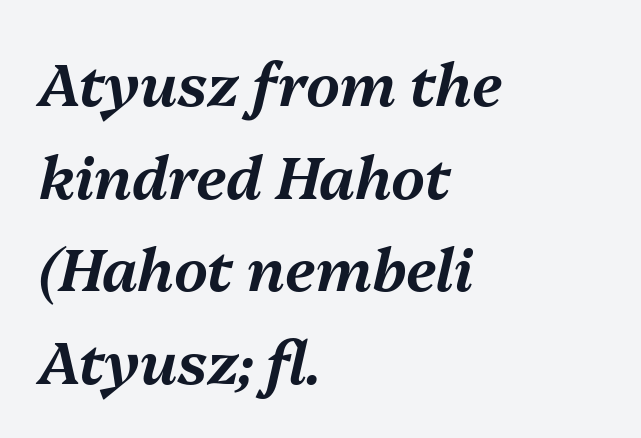
Check under the words: just untouched page. Note the varied advance widths — an 'i' is clearly narrower than an 'm'. Slanted lettering throughout. Reading down the block, your eye returns to a fixed left position each line. A typesetter would call this leading conventional body-copy spacing.
